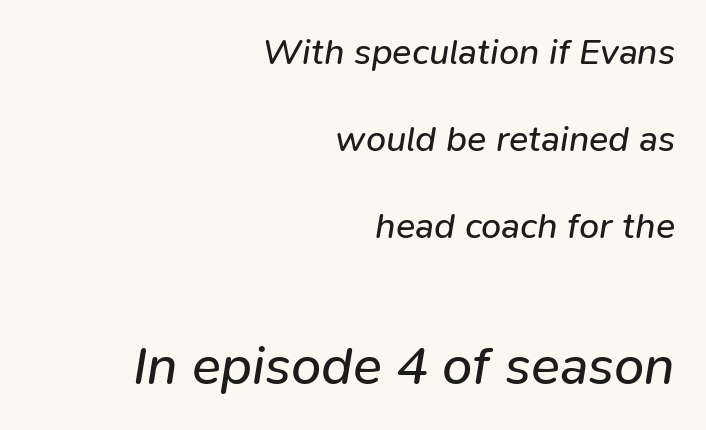
In this sample the second text group is rendered at the bigger scale. The face used here is proportionally spaced, like ordinary book or web type. Weight class: somewhere from thin through regular. Designer's note — italics engaged. Loosely led — the rows are spread out.
